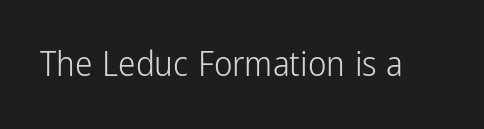
{"serif": "no", "italic": "no", "bold": "no", "weight": "light", "width": "condensed", "stroke_contrast": "low", "x_height": "medium", "monospaced": "no", "underline": "no", "letter_spacing": "normal", "letter_spacing_em": 0.0, "glyph_px": 35}
